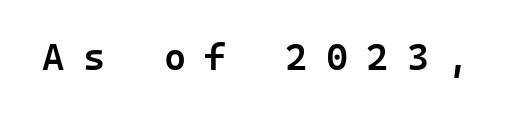
Quick note: not italic, upright. The gaps between neighbouring characters are conspicuously large. The foot of each line stays bare and open. Set as a demibold, roughly 600 on the weight scale. The typeface chosen for these lines omits serifs.
